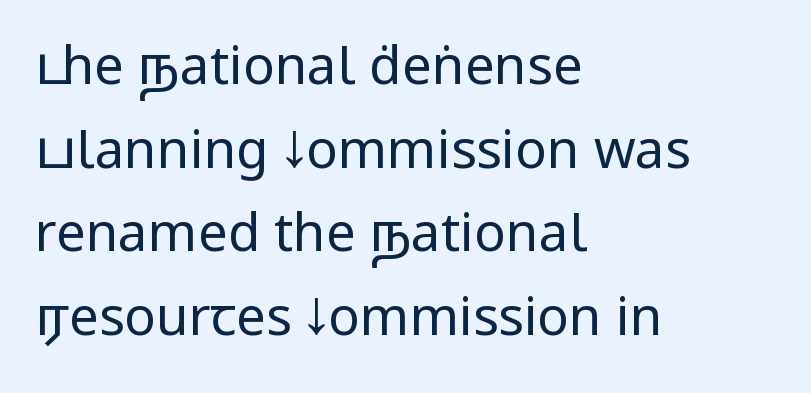
This rendering uses left alignment, leaving the right contour irregular. The face used here is a sans, in the tradition of grotesques and geometrics. A clean baseline with only descenders dipping below it. The lettering holds an erect, upright posture throughout. Successive baselines arrive at the customary interval.
